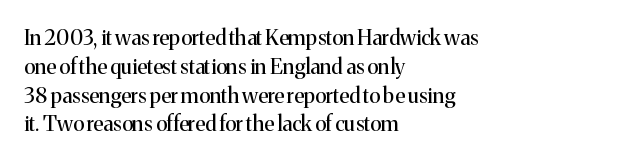
Q: Is the text bold? A: No.
Q: Is the text italic (slanted)? A: No, it is upright.
Q: Is the text underlined? A: No.
Q: How is the paragraph aligned? A: Left-aligned.
Q: Is the spacing between letters normal or unusually wide? A: Normal.
Q: Is the spacing between lines tight, normal or loose? A: Normal.
